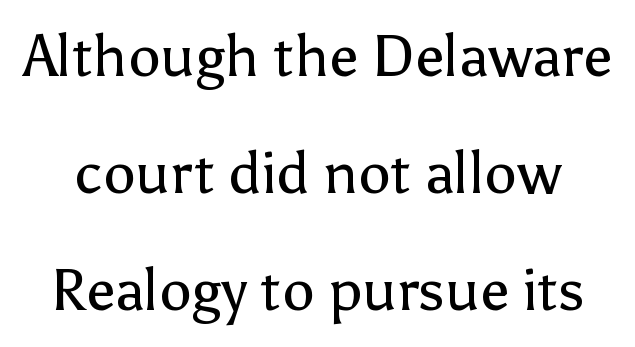
{"serif": "no", "italic": "no", "bold": "no", "weight": "regular", "width": "normal", "stroke_contrast": "low", "x_height": "medium", "monospaced": "no", "underline": "no", "line_spacing": "loose", "line_spacing_ratio": 2.02, "letter_spacing": "normal", "letter_spacing_em": 0.0, "glyph_px": 58}
